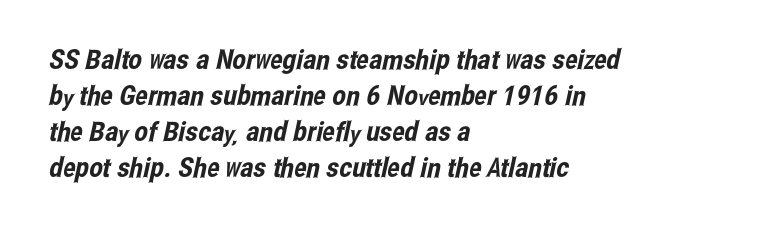
The image shows 27 px text type; set left-aligned, normal line spacing (1.33x), normal letter spacing, not underlined.
